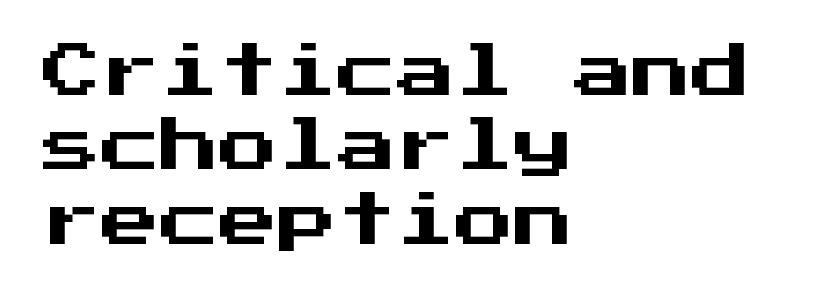
The image shows 59 px sans-serif type, upright, monospaced; set left-aligned, normal line spacing (1.26x), normal letter spacing, not underlined; medium stroke contrast and a medium x-height.
